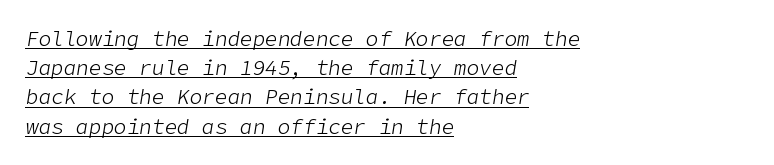
{"italic": "yes", "lean": "right", "slant_degrees": 9, "bold": "no", "underline": "yes", "align": "left", "line_spacing": "normal", "line_spacing_ratio": 1.39, "letter_spacing": "normal", "letter_spacing_em": 0.0, "glyph_px": 21}
